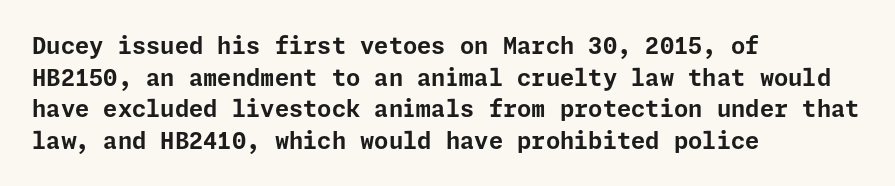
One glance says typical: line gaps are just what's usual. The letters stand upright; this is a roman face. These lines stack with their left ends in a neat column. Bold? Absolutely — the strokes are thick and heavy.
